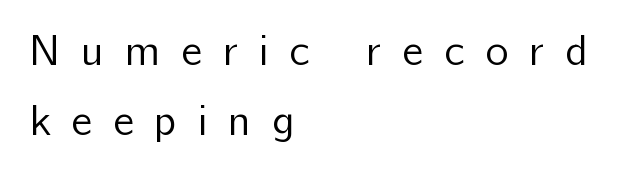
{"serif": "no", "italic": "no", "bold": "no", "weight": "regular", "width": "normal", "stroke_contrast": "low", "x_height": "medium", "monospaced": "no", "underline": "no", "align": "left", "line_spacing": "normal", "line_spacing_ratio": 1.6, "letter_spacing": "wide", "letter_spacing_em": 0.47, "glyph_px": 44}
